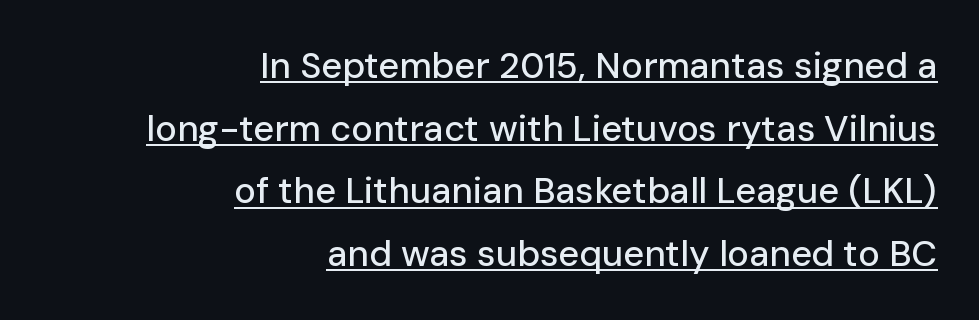
What stands out about the letter spacing? Nothing — it is the standard amount. The passage shown is typed in a proportional face where columns would drift. The letters stand straight up with perfectly vertical stems. These characters rest on top of a visible drawn line.
